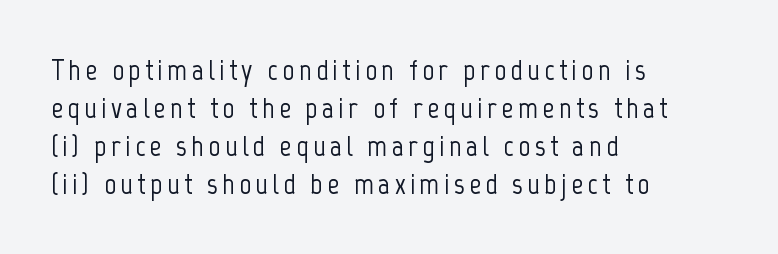
No italicization has been applied; the sample stays upright. Check the space under the baseline: it is left empty. A typesetter would label this face a sans. The text block is weighted toward the left margin, trailing off unevenly rightward. The rendering uses natural spacing where letterforms have individual widths. Honestly, the row spacing looks completely unremarkable.
